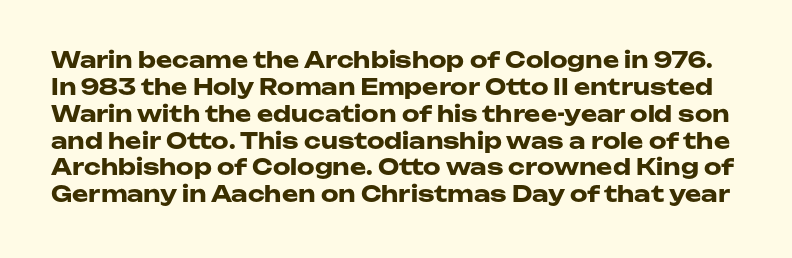
Q: Is the text bold? A: Yes.
Q: Is the text italic (slanted)? A: No, it is upright.
Q: Is the text underlined? A: No.
Q: Is the spacing between letters normal or unusually wide? A: Normal.
